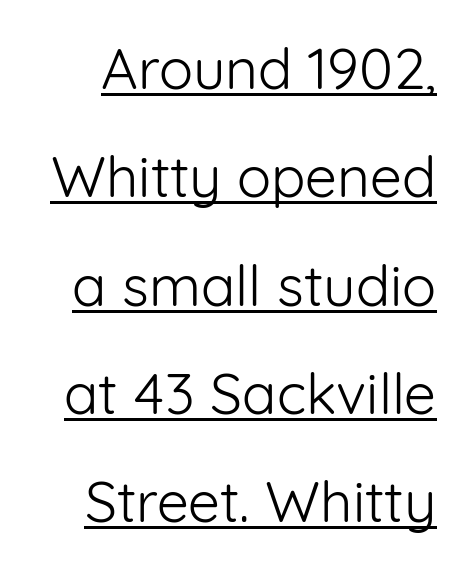
{"serif": "no", "italic": "no", "bold": "no", "weight": "light", "width": "normal", "stroke_contrast": "low", "x_height": "medium", "monospaced": "no", "underline": "yes", "line_spacing": "loose", "line_spacing_ratio": 1.9, "letter_spacing": "normal", "letter_spacing_em": 0.0, "glyph_px": 57}
